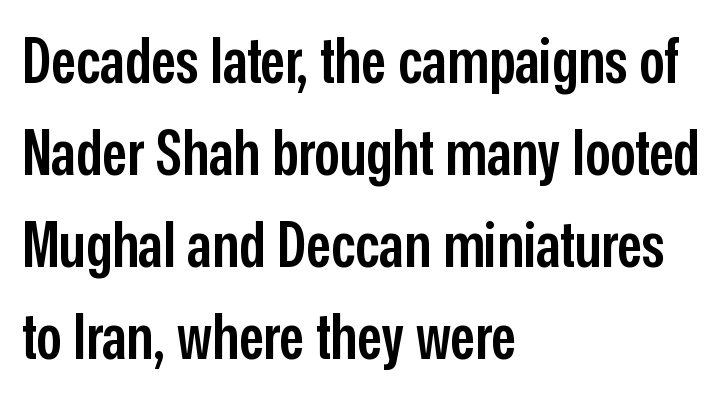
{"serif": "no", "italic": "no", "bold": "semi", "weight": "semibold", "width": "condensed", "stroke_contrast": "low", "x_height": "medium", "monospaced": "no", "underline": "no", "align": "left", "line_spacing": "normal", "line_spacing_ratio": 1.46, "letter_spacing": "normal", "letter_spacing_em": 0.0, "glyph_px": 63}
